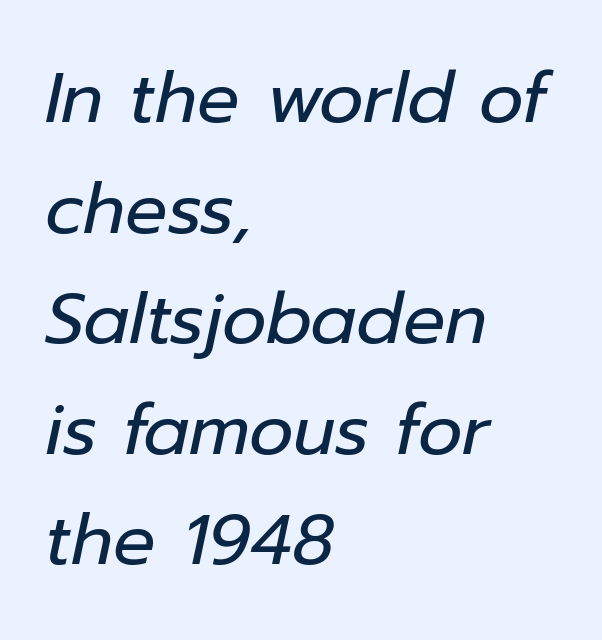
Compared with ordinary roman type, these characters are visibly tilted. The letterforms sit at book weight or below. Caption: standard tracking, unaltered. Students, observe: this is what conventionally led text looks like. The letters advance in unequal steps, a hallmark of proportional type. Every row of glyphs begins at an identical x-position on the left.
